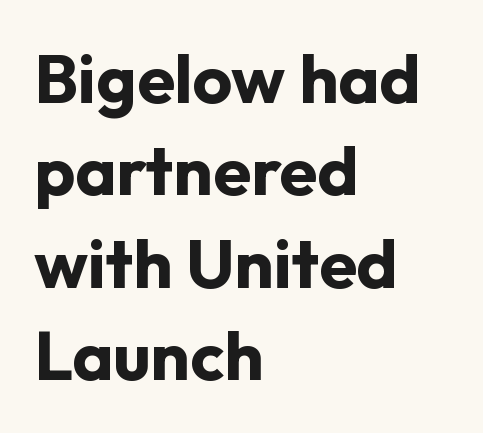
The image shows 69 px bold sans-serif type, upright; set left-aligned, normal line spacing (1.34x), normal letter spacing, not underlined; low stroke contrast and a medium x-height.
